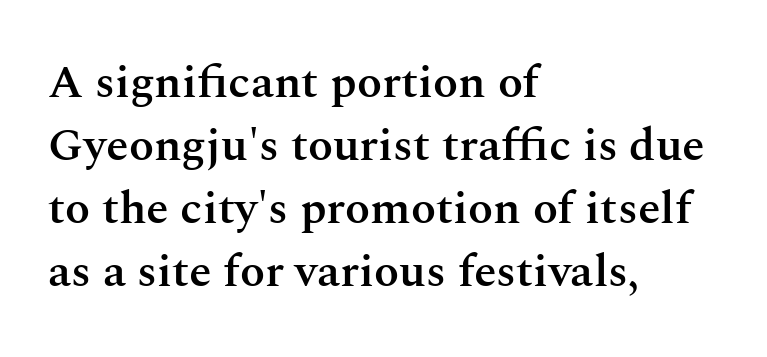
Honestly, there is no underline to notice here at all. If you drew a line through each stem, it would be perfectly vertical. Does the leading feel generous? No, just average. Heft: intermediate — a semibold. Does the type have serifs? Yes, each stem ends in a small foot. Teacher's note: observe the even left margin — that is flush-left alignment.
